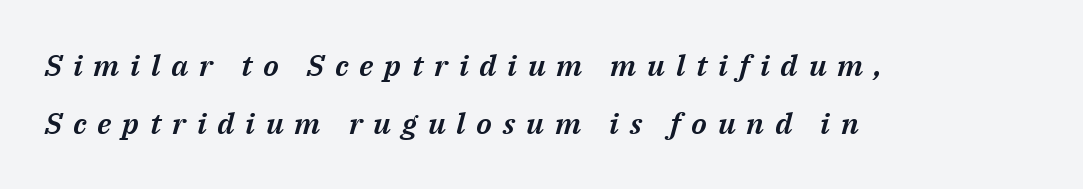
Q: Is the text italic (slanted)? A: Yes, it leans right by about 14 degrees.
Q: Is the text underlined? A: No.
Q: How is the paragraph aligned? A: Left-aligned.
Q: Is the spacing between letters normal or unusually wide? A: Unusually wide.
Q: Is the spacing between lines tight, normal or loose? A: Loose.
Q: Width (condensed, normal, or wide)? A: Normal.
Q: Stroke contrast? A: Medium.
Q: x-height? A: Medium.
Q: Monospaced? A: No.
